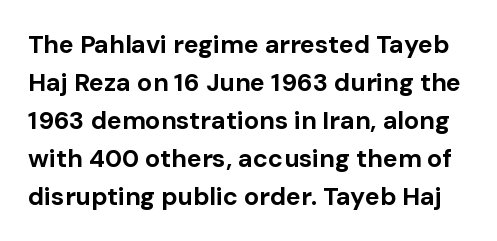
The image shows 25 px bold type, upright; set normal line spacing (1.52x), normal letter spacing, not underlined.
